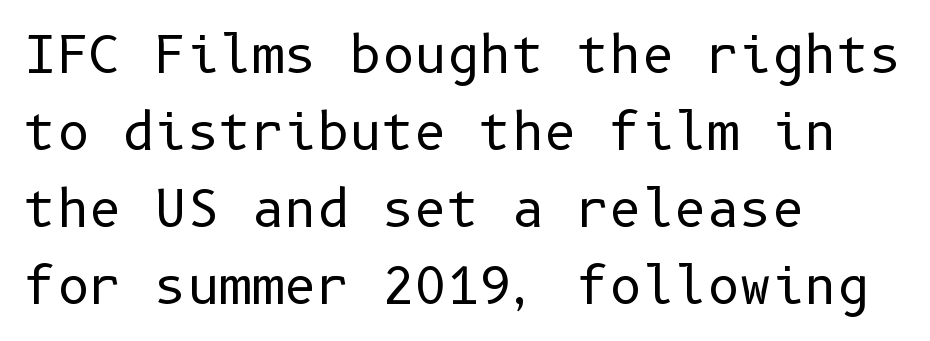
{"serif": "no", "italic": "no", "bold": "no", "weight": "regular", "width": "normal", "stroke_contrast": "low", "x_height": "medium", "underline": "no", "align": "left", "line_spacing": "normal", "line_spacing_ratio": 1.54, "letter_spacing": "normal", "letter_spacing_em": 0.0, "glyph_px": 50}
